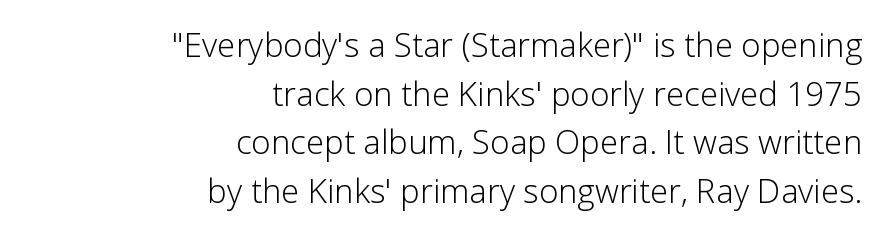
No chunkiness to these letters — they're not bold. Successive baselines arrive at the customary interval. Proportional: the letters do not fall into vertical columns. Casual observation: everything's shoved over to the right.
